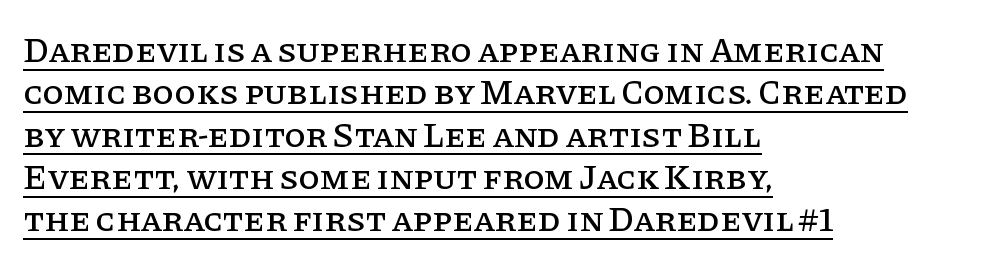
Character widths vary here, with narrow letters taking less room than wide ones. Standard letterfit; no display-style spreading of the glyphs. Alignment: flush left. I'd call this a serif setting — the letters wear small feet.
